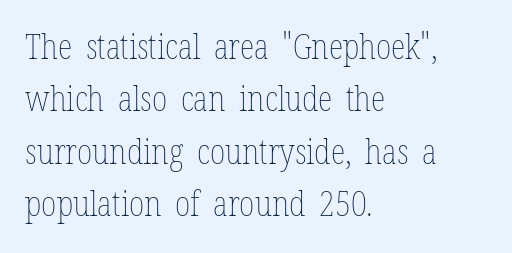
The image shows 34 px thin, condensed type, upright; set left-aligned, normal line spacing (1.54x), normal letter spacing, not underlined; low stroke contrast and a medium x-height.
